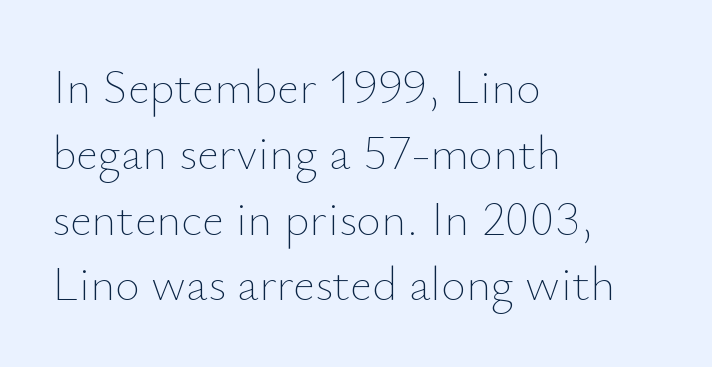
The image shows 48 px thin type, upright; set left-aligned, normal line spacing (1.37x), normal letter spacing, not underlined; low stroke contrast and a small x-height.
